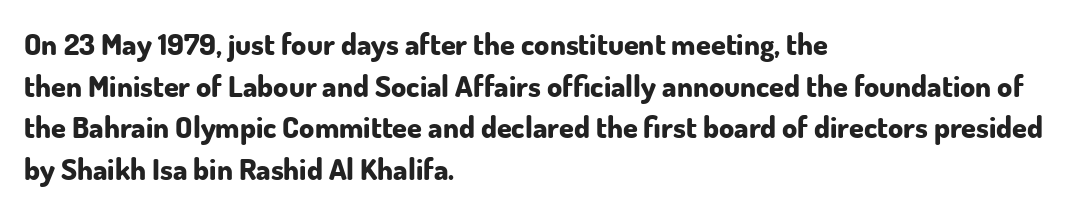
{"serif": "no", "italic": "no", "bold": "yes", "weight": "bold", "width": "normal", "stroke_contrast": "low", "x_height": "small", "monospaced": "no", "underline": "no", "align": "left", "line_spacing": "normal", "line_spacing_ratio": 1.39, "letter_spacing": "normal", "letter_spacing_em": 0.0, "glyph_px": 30}
